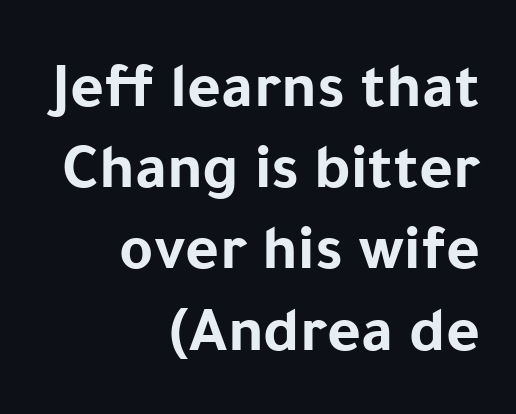
{"serif": "no", "italic": "no", "bold": "yes", "weight": "bold", "width": "normal", "stroke_contrast": "low", "x_height": "medium", "monospaced": "no", "underline": "no", "align": "right", "line_spacing": "normal", "line_spacing_ratio": 1.25, "letter_spacing": "normal", "letter_spacing_em": 0.0, "glyph_px": 65}
